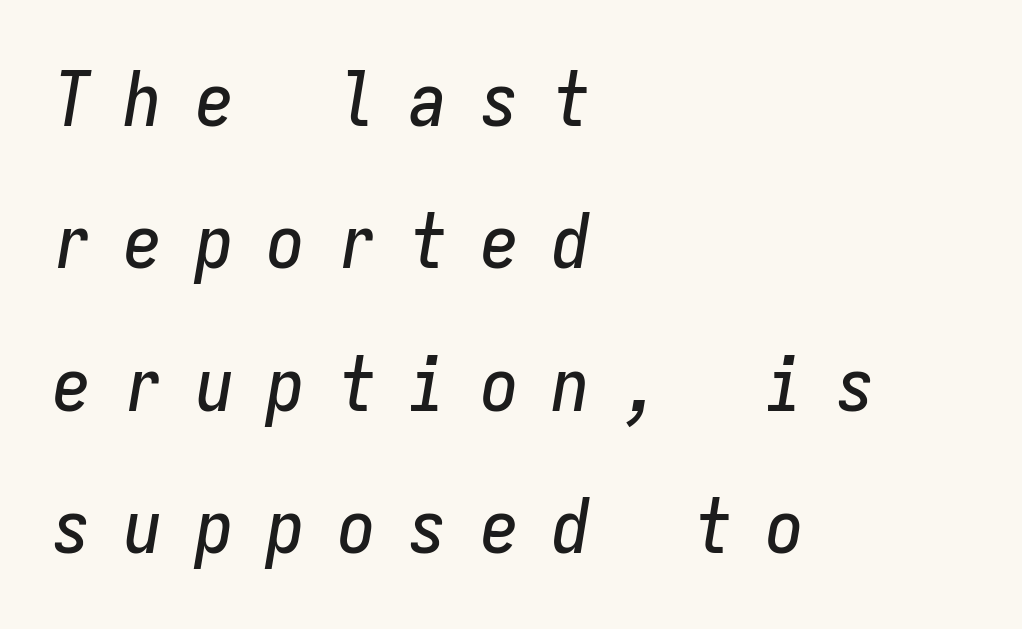
Reading down the column, the eye jumps a long way to each next line. Look at the tracking — it's clearly loosened, letters drifting apart. Looks like terminal output: every glyph gets an equal slot. The text block is weighted toward the left margin, trailing off unevenly rightward. Lines of text with bare space underneath.
